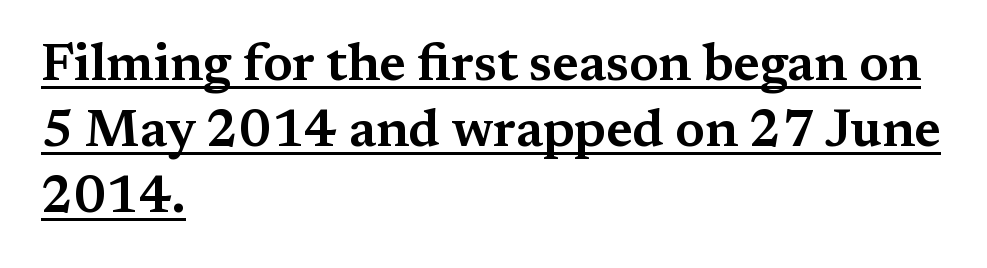
Q: Is the text italic (slanted)? A: No, it is upright.
Q: Is the typeface a serif or a sans-serif typeface? A: Serif.
Q: Is the text underlined? A: Yes.
Q: How is the paragraph aligned? A: Left-aligned.
Q: Is the spacing between letters normal or unusually wide? A: Normal.
Q: Is the spacing between lines tight, normal or loose? A: Normal.
Q: Width (condensed, normal, or wide)? A: Wide.
Q: Stroke contrast? A: Medium.
Q: x-height? A: Medium.
Q: Monospaced? A: No.
